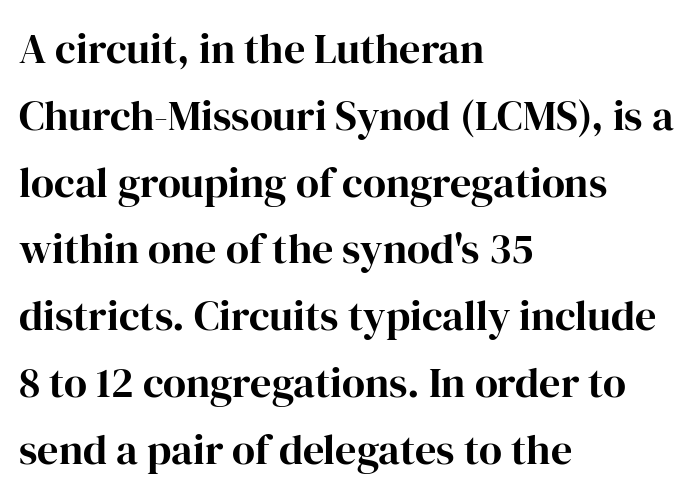
In terms of letterform style, serifs are clearly present. A full-strength bold gives these letters their thick strokes. Bare-footed words on every line. The letterforms sit shoulder to shoulder at normal distance.
